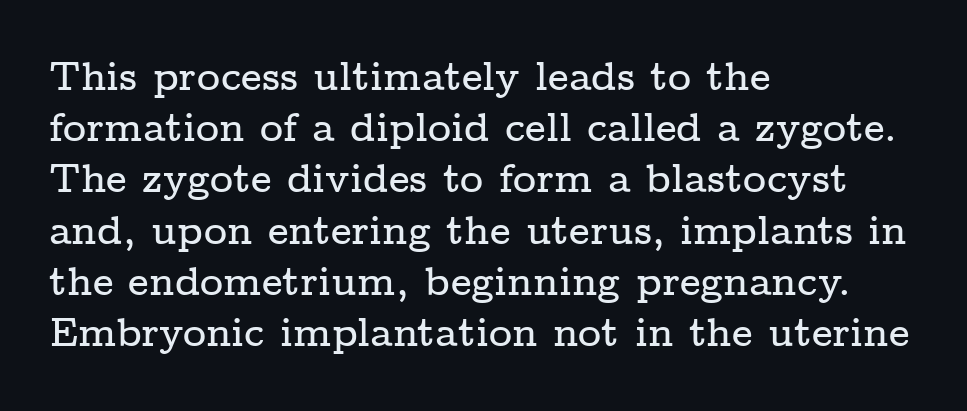
The image shows 40 px wide serif type, upright; set left-aligned, normal line spacing (1.28x), normal letter spacing, not underlined; low stroke contrast and a medium x-height.
